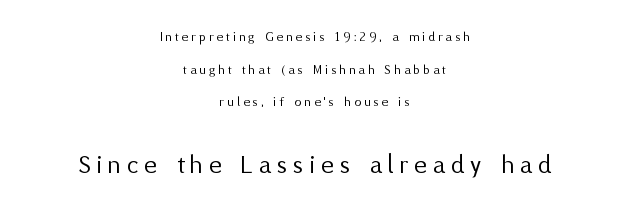
{"italic": "no", "bold": "no", "underline": "no", "align": "center", "line_spacing": "loose", "line_spacing_ratio": 2.33, "letter_spacing": "wide", "letter_spacing_em": 0.22, "larger_block": "second", "size_ratio": 1.93, "glyph_px": 27}
